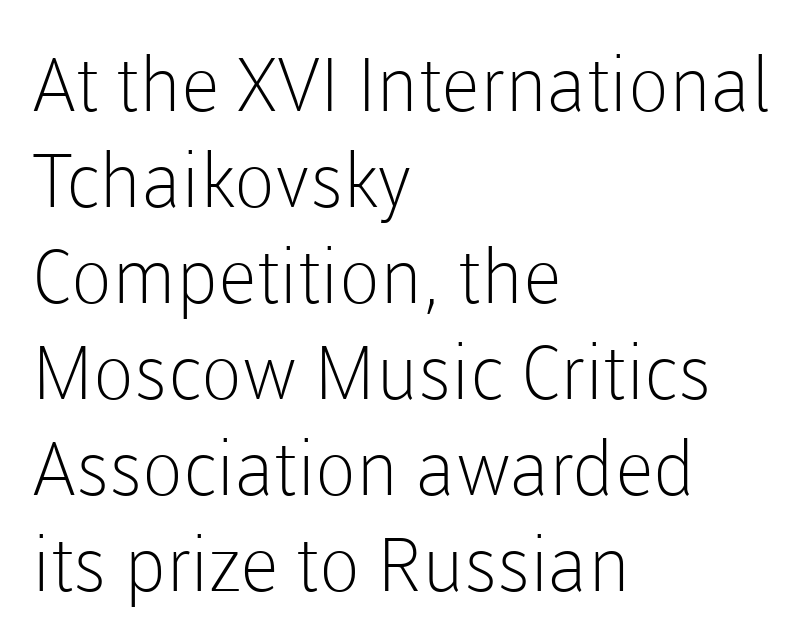
Q: Is the text bold? A: No.
Q: Is the text italic (slanted)? A: No, it is upright.
Q: Is the typeface a serif or a sans-serif typeface? A: Sans-serif.
Q: Is the text underlined? A: No.
Q: How is the paragraph aligned? A: Left-aligned.
Q: Is the spacing between letters normal or unusually wide? A: Normal.
Q: Is the spacing between lines tight, normal or loose? A: Normal.
Q: Width (condensed, normal, or wide)? A: Normal.
Q: Stroke contrast? A: Low.
Q: x-height? A: Medium.
Q: Monospaced? A: No.
